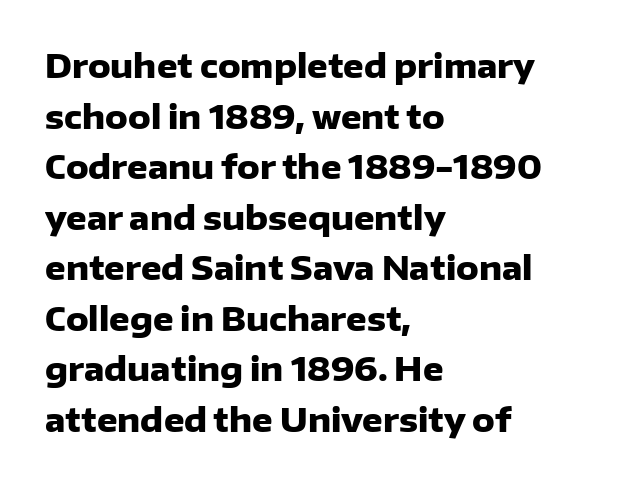
Note the varied advance widths — an 'i' is clearly narrower than an 'm'. Underline: absent. In CSS terms this would be text-align: left. What kind of face is this? One without serifs — a sans. You'd pick this weight for a headline — it's a proper bold. The space between consecutive lines is moderate.
